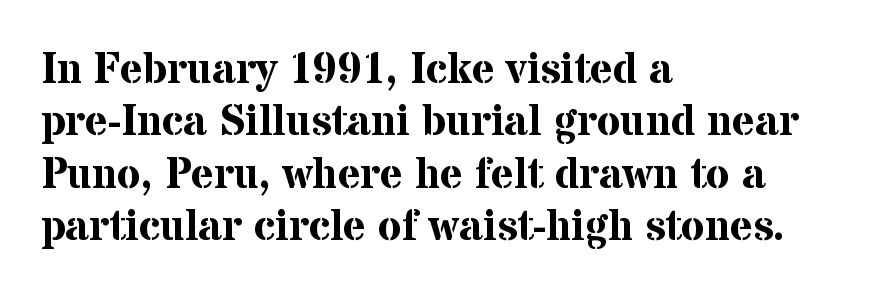
{"serif": "yes", "italic": "no", "bold": "yes", "weight": "bold", "width": "normal", "stroke_contrast": "medium", "x_height": "medium", "monospaced": "no", "underline": "no", "align": "left", "line_spacing_ratio": 1.22, "letter_spacing": "normal", "letter_spacing_em": 0.0, "glyph_px": 43}
